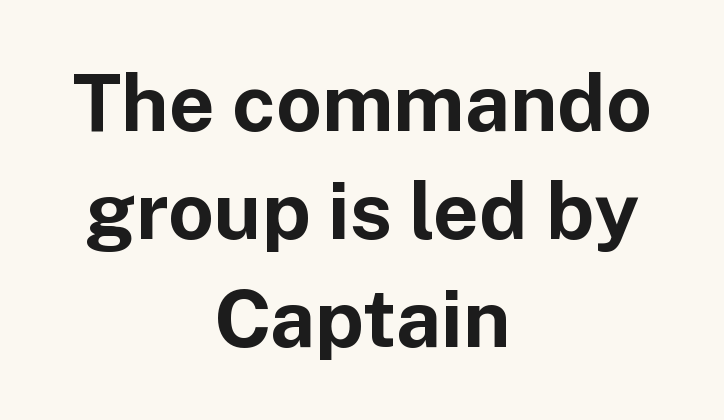
The image shows 80 px bold sans-serif type, upright; set centered, normal line spacing (1.35x), normal letter spacing, not underlined; low stroke contrast and a medium x-height.
